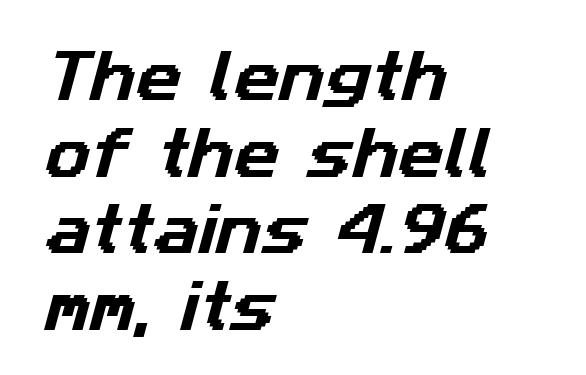
{"serif": "no", "width": "normal", "stroke_contrast": "low", "x_height": "medium", "monospaced": "no", "underline": "no", "align": "left", "line_spacing": "normal", "line_spacing_ratio": 1.37, "letter_spacing": "normal", "letter_spacing_em": 0.0, "glyph_px": 56}
